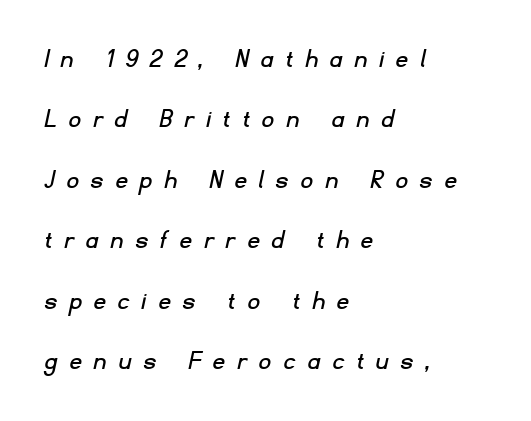
Words appear elongated and porous because spacing is wide. Vertical spacing — loose. Quick note: underline off. All the whitespace from short lines collects on the right. Proportional: the letters do not fall into vertical columns.
